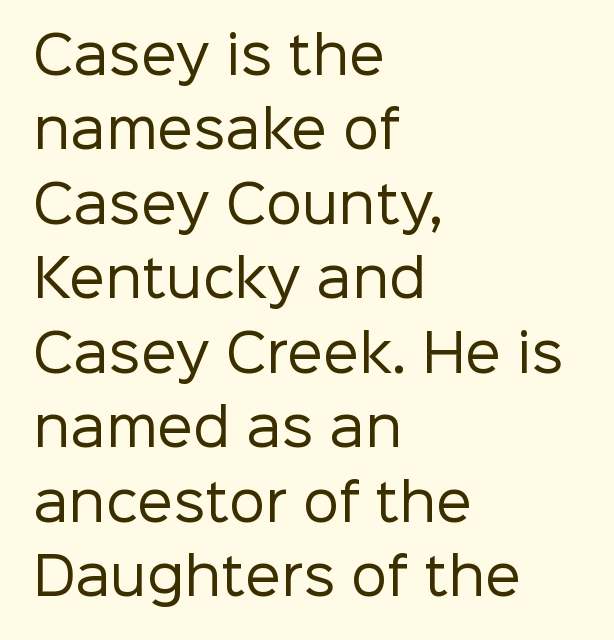
{"serif": "no", "italic": "no", "bold": "no", "weight": "regular", "width": "normal", "stroke_contrast": "low", "x_height": "medium", "monospaced": "no", "underline": "no", "align": "left", "line_spacing": "normal", "line_spacing_ratio": 1.46, "letter_spacing": "normal", "letter_spacing_em": 0.0, "glyph_px": 51}
